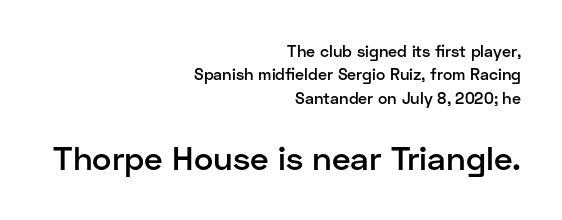
{"serif": "no", "italic": "no", "bold": "semi", "weight": "semibold", "width": "normal", "stroke_contrast": "low", "x_height": "medium", "monospaced": "no", "underline": "no", "align": "right", "line_spacing": "normal", "line_spacing_ratio": 1.46, "letter_spacing": "normal", "letter_spacing_em": 0.0, "larger_block": "second", "size_ratio": 2.06, "glyph_px": 33}
